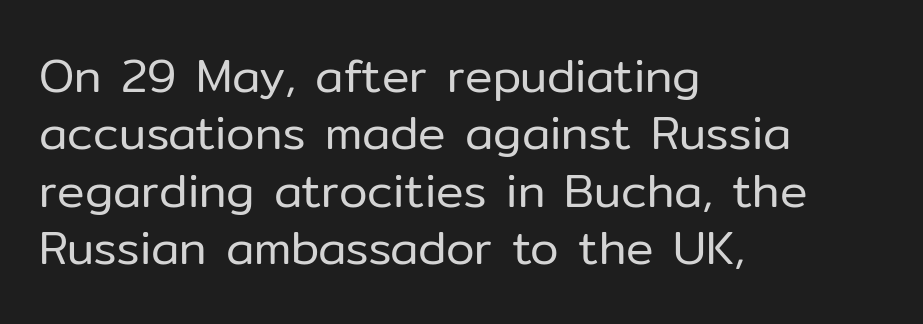
{"serif": "no", "italic": "no", "bold": "no", "weight": "regular", "width": "normal", "stroke_contrast": "low", "x_height": "medium", "monospaced": "no", "underline": "no", "align": "left", "line_spacing": "normal", "line_spacing_ratio": 1.25, "letter_spacing": "normal", "letter_spacing_em": 0.0, "glyph_px": 46}
